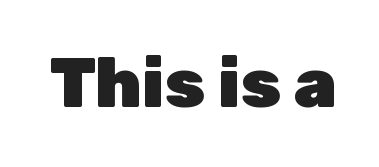
Q: Is the text bold? A: Yes.
Q: Is the text italic (slanted)? A: No, it is upright.
Q: Is the typeface a serif or a sans-serif typeface? A: Sans-serif.
Q: Is the text underlined? A: No.
Q: Is the spacing between letters normal or unusually wide? A: Normal.
Q: Width (condensed, normal, or wide)? A: Normal.
Q: Stroke contrast? A: Low.
Q: x-height? A: Medium.
Q: Monospaced? A: No.
